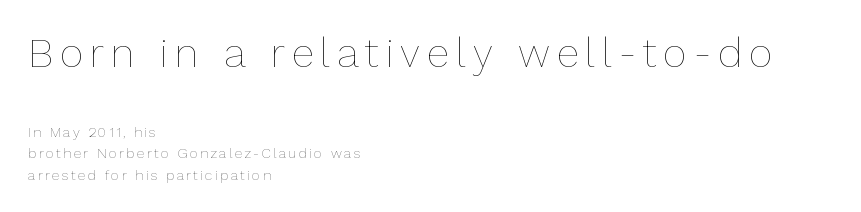
The image shows 41 px thin type, upright; set left-aligned, normal line spacing (1.52x), not underlined; the first (top) block is 2.93x larger; low stroke contrast and a medium x-height.
